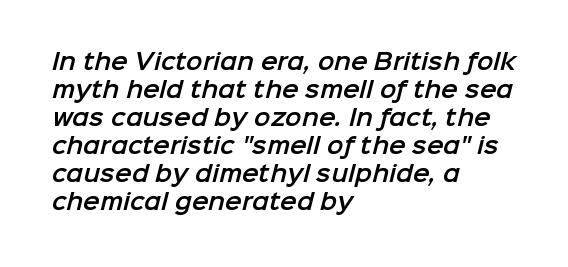
Q: Is the text underlined? A: No.
Q: How is the paragraph aligned? A: Left-aligned.
Q: Is the spacing between letters normal or unusually wide? A: Normal.
Q: Is the spacing between lines tight, normal or loose? A: Normal.
